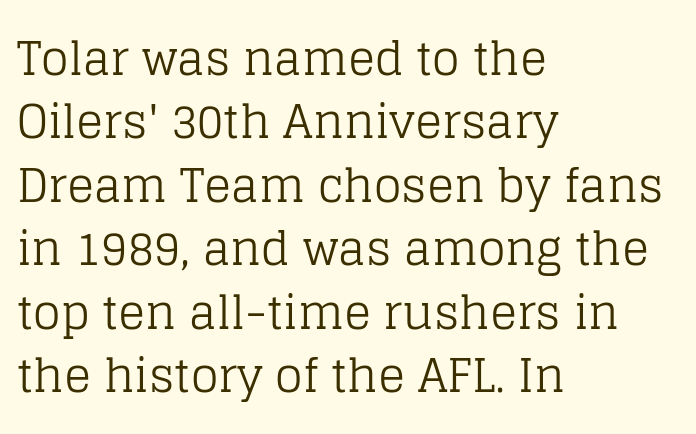
Notice how the stems are strictly vertical — no italics here. A typesetter would call this proportional, since set widths differ per character. Is the block centered? No — it sits flush against the left margin. The gaps between neighbouring characters are ordinary and unremarkable. Quick note: underline off.
